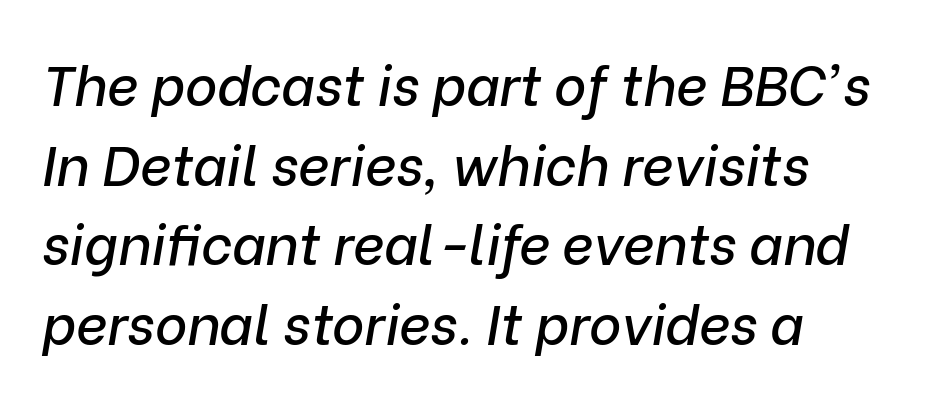
Q: Is the text italic (slanted)? A: Yes, it leans right by about 9 degrees.
Q: Is the text underlined? A: No.
Q: How is the paragraph aligned? A: Left-aligned.
Q: Is the spacing between letters normal or unusually wide? A: Normal.
Q: Is the spacing between lines tight, normal or loose? A: Normal.
Q: Width (condensed, normal, or wide)? A: Normal.
Q: Stroke contrast? A: Low.
Q: x-height? A: Medium.
Q: Monospaced? A: No.
